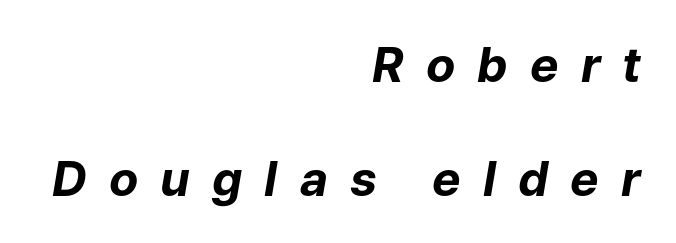
In terms of posture, this sample is oblique. The space between consecutive lines is lavish. These lines are rendered in a variable-pitch font. Pretty heavy lettering here — definitely bold.
